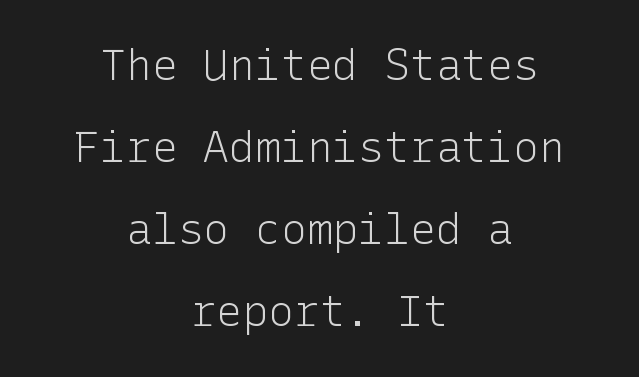
The image shows 43 px light sans-serif type, upright; set centered, loose line spacing (1.91x), normal letter spacing, not underlined; low stroke contrast and a medium x-height.
